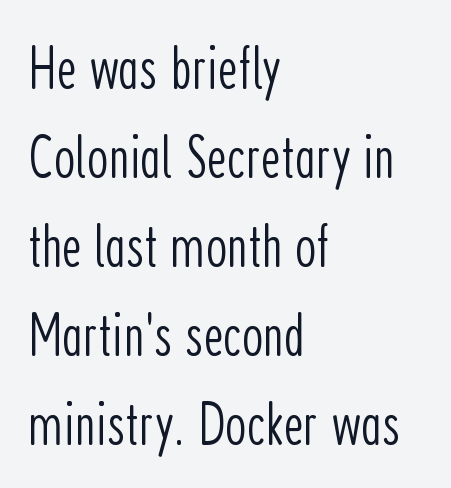
The image shows 61 px light, condensed sans-serif type, upright; set left-aligned, normal line spacing (1.46x), normal letter spacing, not underlined; low stroke contrast and a medium x-height.
